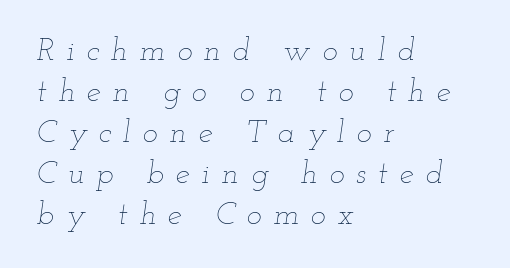
The image shows 32 px thin, wide type, italic (leaning right); set left-aligned, normal line spacing (1.28x), unusually wide letter spacing (+0.37 em), not underlined; low stroke contrast and a small x-height.
